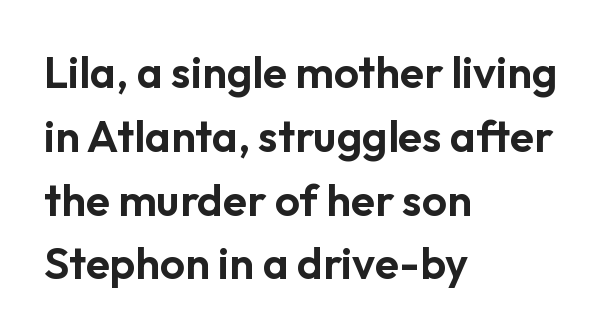
{"serif": "no", "italic": "no", "width": "normal", "stroke_contrast": "low", "x_height": "medium", "monospaced": "no", "underline": "no", "align": "left", "line_spacing": "normal", "line_spacing_ratio": 1.45, "letter_spacing": "normal", "letter_spacing_em": 0.0, "glyph_px": 44}
